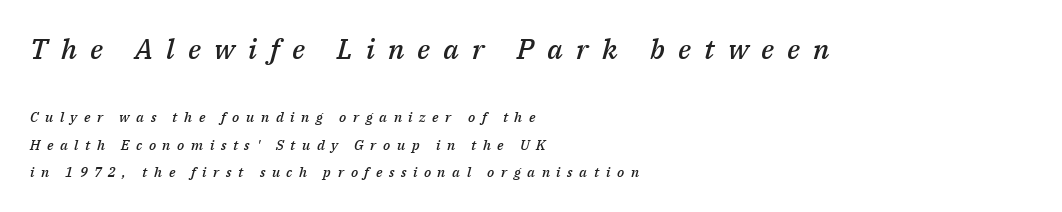
{"italic": "yes", "lean": "right", "slant_degrees": 14, "bold": "semi", "weight": "semibold", "width": "normal", "stroke_contrast": "medium", "x_height": "medium", "monospaced": "no", "underline": "no", "align": "left", "line_spacing": "loose", "line_spacing_ratio": 1.96, "letter_spacing": "wide", "letter_spacing_em": 0.47, "larger_block": "first", "size_ratio": 2.0, "glyph_px": 28}
